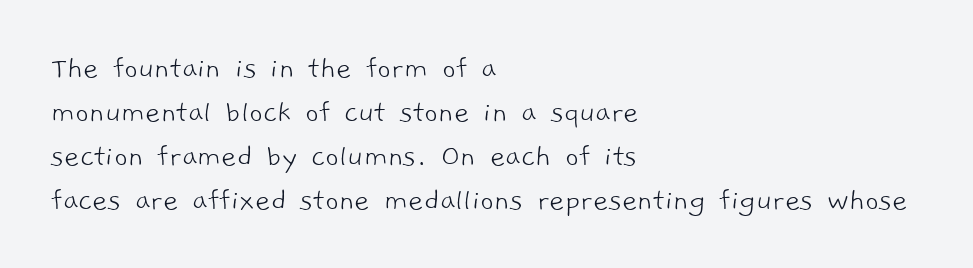
Q: Is the text bold? A: No.
Q: Is the typeface a serif or a sans-serif typeface? A: Sans-serif.
Q: Is the text underlined? A: No.
Q: How is the paragraph aligned? A: Left-aligned.
Q: Is the spacing between letters normal or unusually wide? A: Normal.
Q: Is the spacing between lines tight, normal or loose? A: Normal.
Q: Width (condensed, normal, or wide)? A: Normal.
Q: Stroke contrast? A: Low.
Q: x-height? A: Medium.
Q: Monospaced? A: No.
